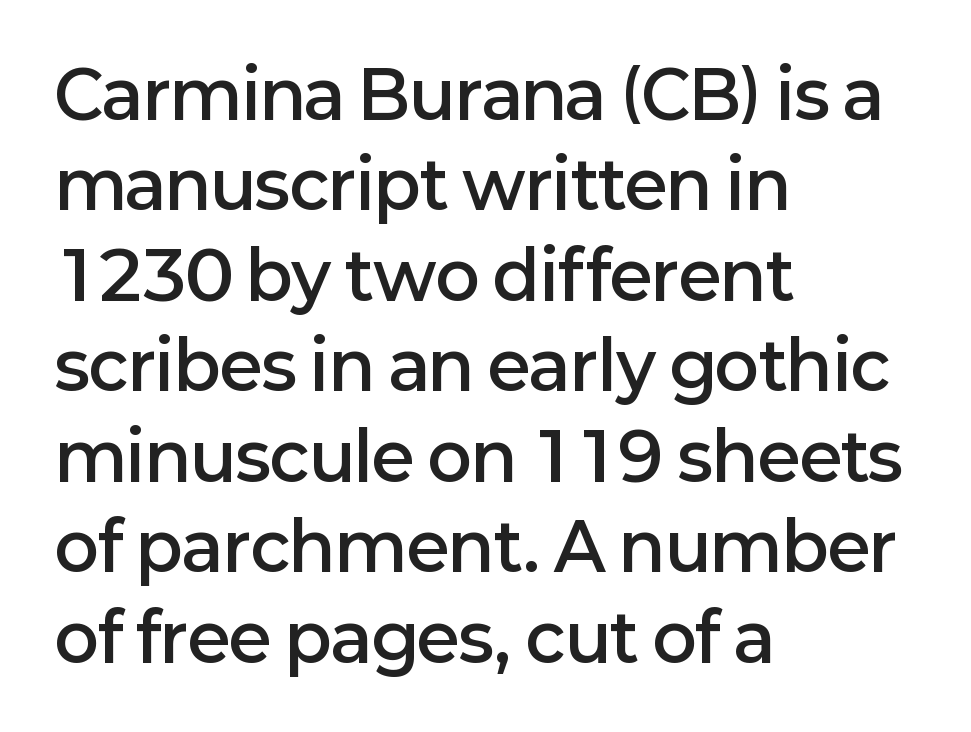
The image shows 66 px semibold sans-serif type, upright; set left-aligned, normal line spacing (1.37x), normal letter spacing, not underlined; low stroke contrast and a medium x-height.
